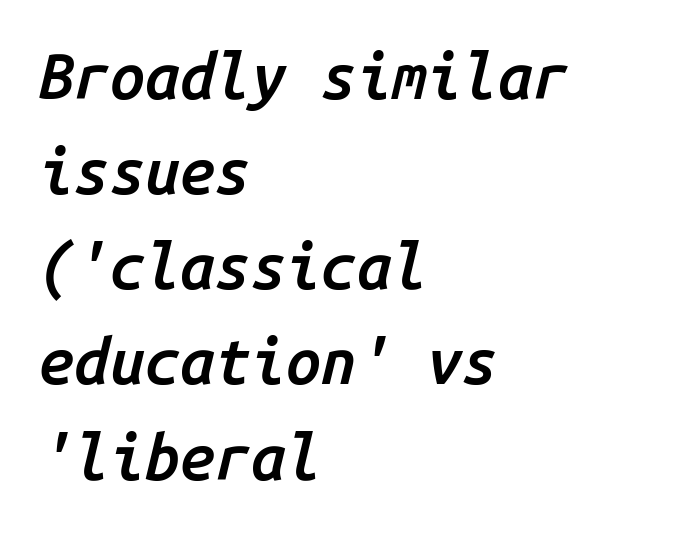
The image shows 63 px semibold type, italic (leaning right), monospaced; set left-aligned, normal line spacing (1.51x), normal letter spacing, not underlined; low stroke contrast and a medium x-height.
